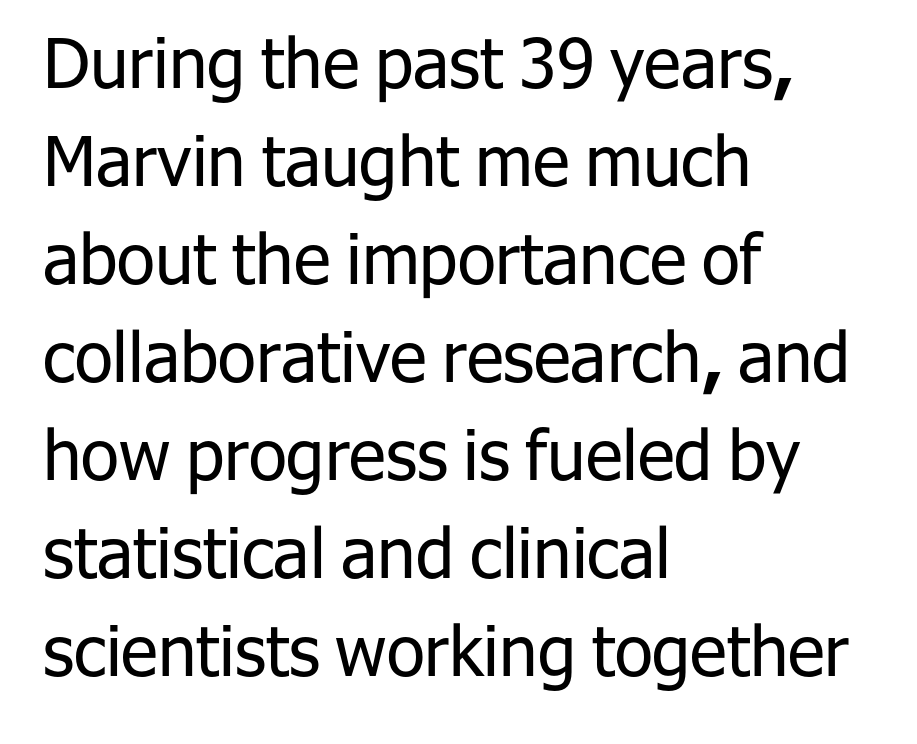
The image shows 69 px regular-weight sans-serif type, upright; set left-aligned, normal line spacing (1.42x), normal letter spacing, not underlined; low stroke contrast and a medium x-height.
